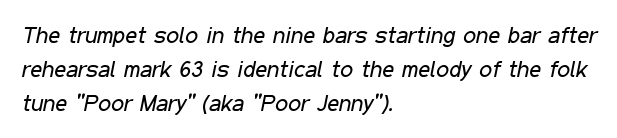
{"italic": "yes", "lean": "right", "slant_degrees": 11, "bold": "no", "underline": "no", "align": "left", "line_spacing": "normal", "line_spacing_ratio": 1.48, "letter_spacing": "normal", "letter_spacing_em": 0.0, "glyph_px": 23}
